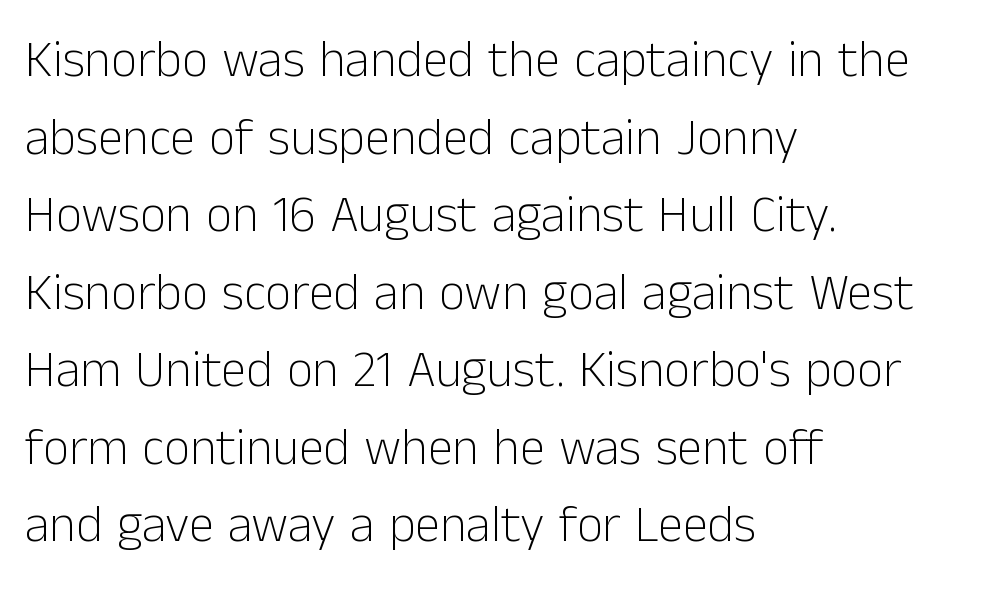
The image shows 51 px light sans-serif type, upright; set left-aligned, normal line spacing (1.52x), normal letter spacing, not underlined; low stroke contrast and a medium x-height.
